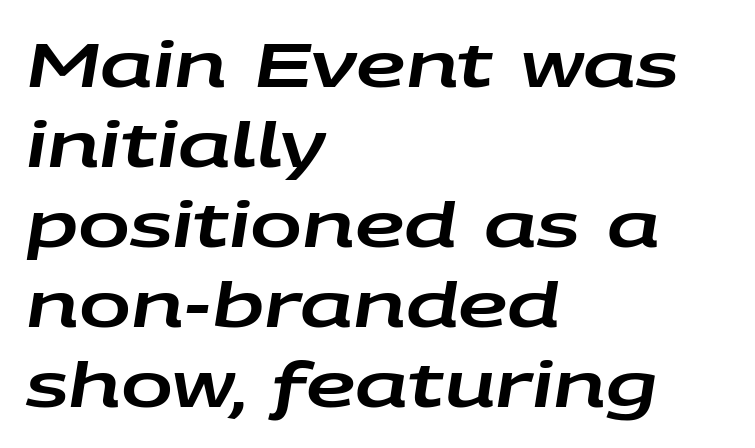
The image shows 62 px wide type, italic (leaning right); set left-aligned, normal line spacing (1.29x), normal letter spacing, not underlined; low stroke contrast and a large x-height.
